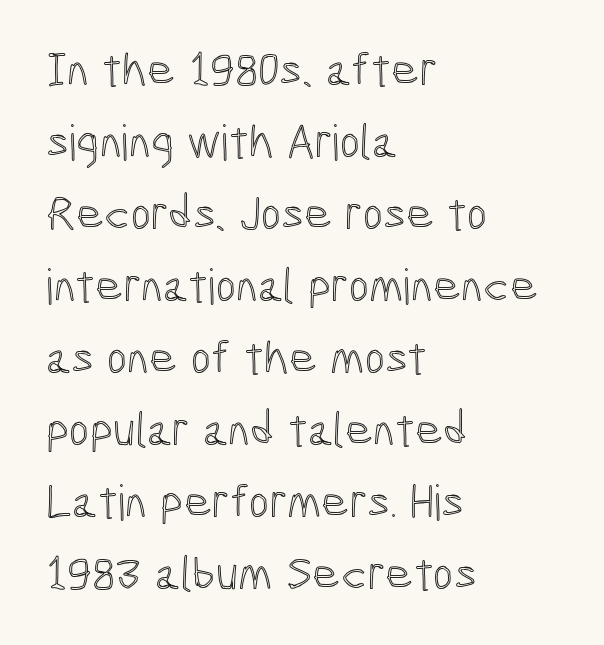
{"italic": "no", "width": "condensed", "x_height": "medium", "monospaced": "no", "underline": "no", "align": "left", "line_spacing": "normal", "line_spacing_ratio": 1.5, "letter_spacing": "normal", "letter_spacing_em": 0.0, "glyph_px": 48}
